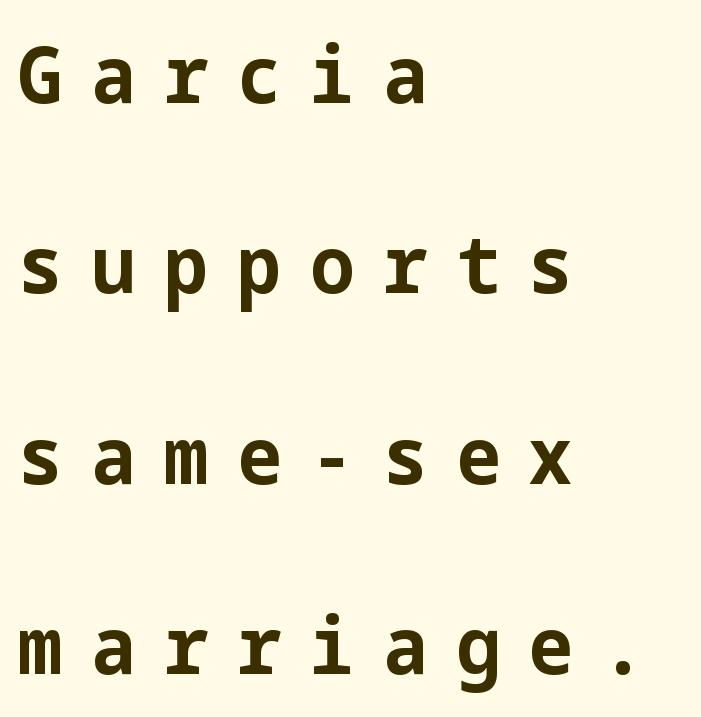
Q: Is the text bold? A: Yes.
Q: Is the text italic (slanted)? A: No, it is upright.
Q: Is the typeface a serif or a sans-serif typeface? A: Sans-serif.
Q: Is the text underlined? A: No.
Q: How is the paragraph aligned? A: Left-aligned.
Q: Is the spacing between letters normal or unusually wide? A: Unusually wide.
Q: Is the spacing between lines tight, normal or loose? A: Loose.
Q: Width (condensed, normal, or wide)? A: Normal.
Q: Stroke contrast? A: Low.
Q: x-height? A: Medium.
